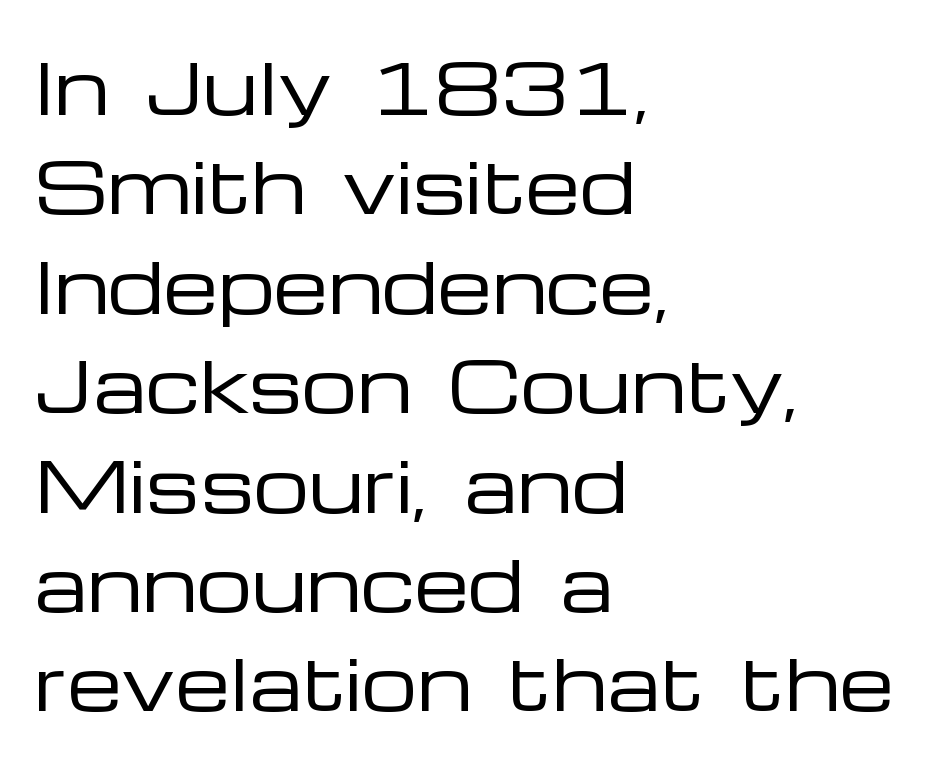
Q: Is the text bold? A: No.
Q: Is the text italic (slanted)? A: No, it is upright.
Q: Is the typeface a serif or a sans-serif typeface? A: Sans-serif.
Q: Is the text underlined? A: No.
Q: How is the paragraph aligned? A: Left-aligned.
Q: Is the spacing between letters normal or unusually wide? A: Normal.
Q: Is the spacing between lines tight, normal or loose? A: Normal.
Q: Width (condensed, normal, or wide)? A: Wide.
Q: Stroke contrast? A: Low.
Q: x-height? A: Medium.
Q: Monospaced? A: No.
